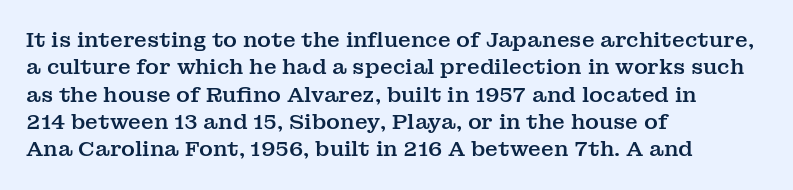
Q: Is the text italic (slanted)? A: No, it is upright.
Q: Is the text underlined? A: No.
Q: How is the paragraph aligned? A: Left-aligned.
Q: Is the spacing between letters normal or unusually wide? A: Normal.
Q: Is the spacing between lines tight, normal or loose? A: Normal.
